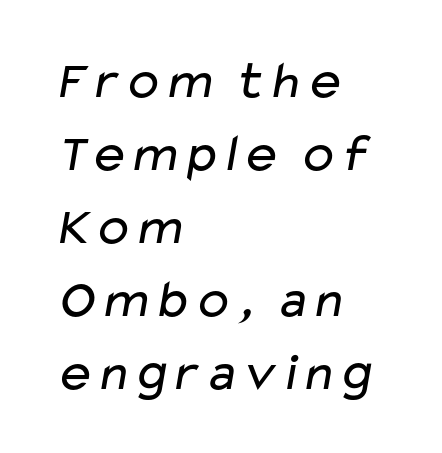
The image shows 54 px regular-weight, wide sans-serif type; set left-aligned, normal line spacing (1.35x), normal letter spacing, not underlined; low stroke contrast and a medium x-height.
